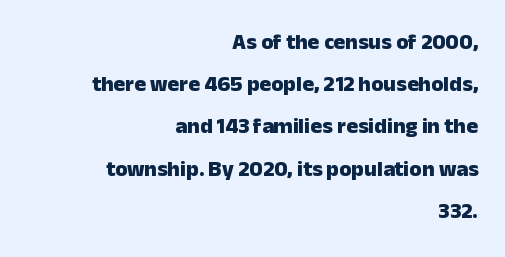
Q: Is the text bold? A: Yes.
Q: Is the text italic (slanted)? A: No, it is upright.
Q: Is the text underlined? A: No.
Q: How is the paragraph aligned? A: Right-aligned.
Q: Is the spacing between letters normal or unusually wide? A: Normal.
Q: Is the spacing between lines tight, normal or loose? A: Loose.
